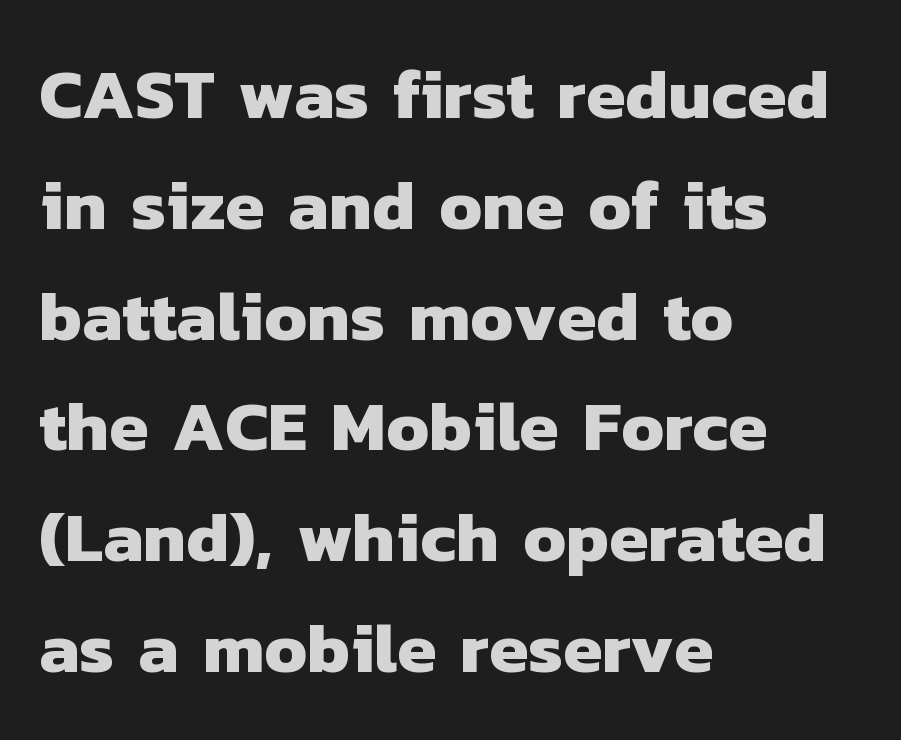
There is no visible air inserted between adjacent glyphs. The face used here is proportionally spaced, like ordinary book or web type. A full-strength bold gives these letters their thick strokes. The rendering anchors every line to the left-hand side.
